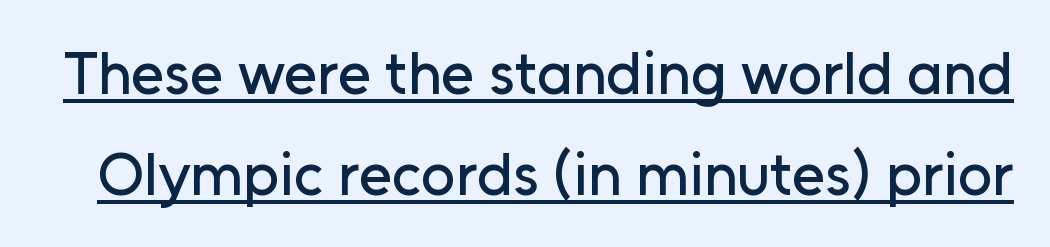
The image shows 60 px sans-serif type, upright; set normal line spacing (1.68x), normal letter spacing, underlined; low stroke contrast and a medium x-height.
